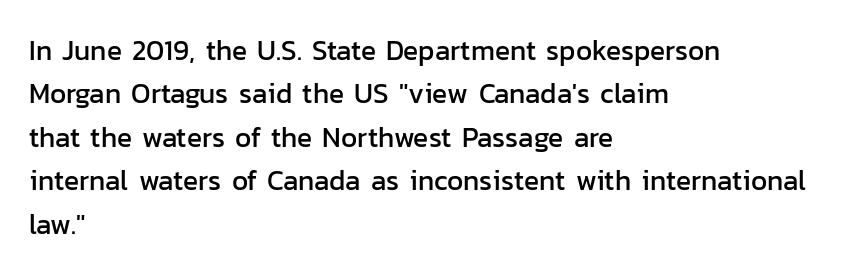
Characters remain perfectly vertical along every line. Looks like regular typesetting: each glyph gets only the width it needs. Stroke terminals: plain, sans-serif. The line-height multiplier appears to be the usual default.
